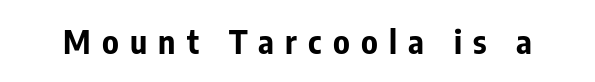
Q: Is the text bold? A: Yes.
Q: Is the text italic (slanted)? A: No, it is upright.
Q: Is the typeface a serif or a sans-serif typeface? A: Sans-serif.
Q: Is the text underlined? A: No.
Q: Is the spacing between letters normal or unusually wide? A: Unusually wide.
Q: Width (condensed, normal, or wide)? A: Condensed.
Q: Stroke contrast? A: Low.
Q: x-height? A: Medium.
Q: Monospaced? A: No.
